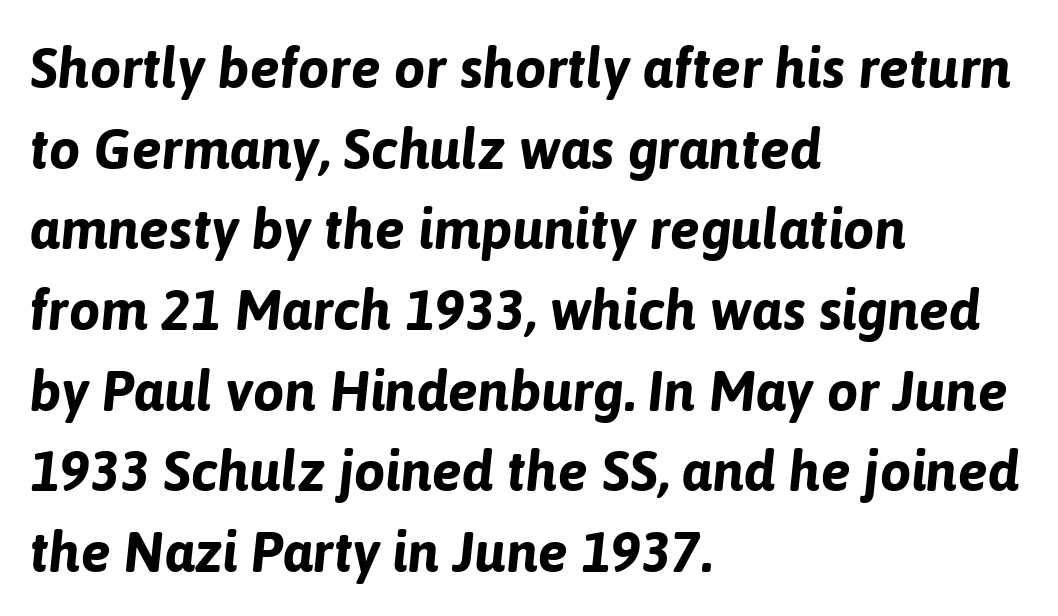
Q: Is the text bold? A: Yes.
Q: Is the text italic (slanted)? A: Yes, it leans right by about 6 degrees.
Q: Is the text underlined? A: No.
Q: How is the paragraph aligned? A: Left-aligned.
Q: Is the spacing between letters normal or unusually wide? A: Normal.
Q: Is the spacing between lines tight, normal or loose? A: Normal.
Q: Width (condensed, normal, or wide)? A: Normal.
Q: Stroke contrast? A: Low.
Q: x-height? A: Medium.
Q: Monospaced? A: No.
